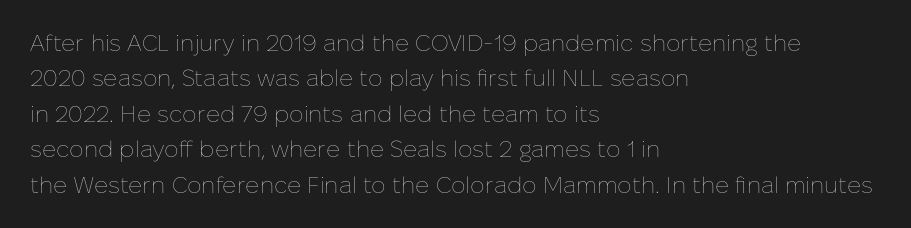
Q: Is the text bold? A: No.
Q: Is the text italic (slanted)? A: No, it is upright.
Q: Is the text underlined? A: No.
Q: How is the paragraph aligned? A: Left-aligned.
Q: Is the spacing between letters normal or unusually wide? A: Normal.
Q: Is the spacing between lines tight, normal or loose? A: Normal.
